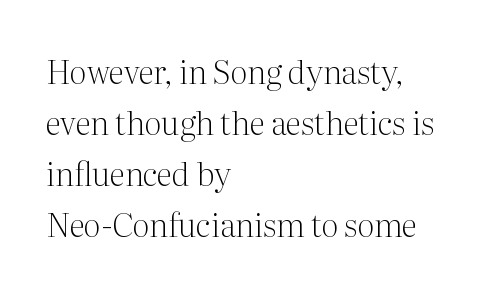
{"serif": "yes", "italic": "no", "bold": "no", "weight": "light", "width": "normal", "stroke_contrast": "medium", "x_height": "medium", "monospaced": "no", "underline": "no", "align": "left", "line_spacing": "normal", "line_spacing_ratio": 1.59, "letter_spacing": "normal", "letter_spacing_em": 0.0, "glyph_px": 32}
